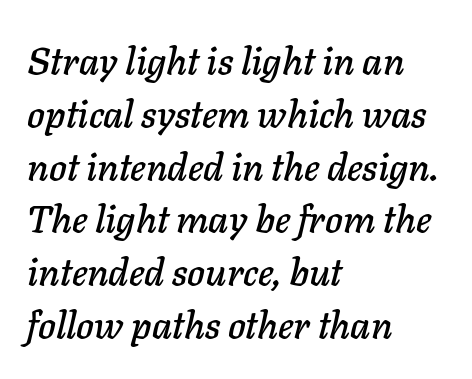
{"italic": "yes", "lean": "right", "slant_degrees": 11, "width": "normal", "stroke_contrast": "low", "x_height": "medium", "monospaced": "no", "underline": "no", "align": "left", "line_spacing": "normal", "line_spacing_ratio": 1.39, "letter_spacing": "normal", "letter_spacing_em": 0.0, "glyph_px": 38}
